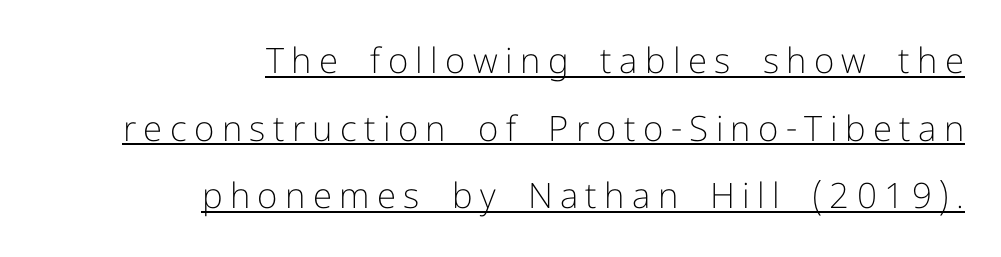
The image shows 35 px light sans-serif type, upright; set right-aligned, loose line spacing (1.93x), unusually wide letter spacing (+0.21 em), underlined; low stroke contrast and a medium x-height.
